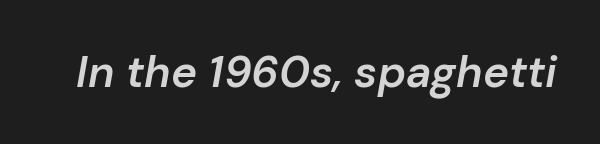
There is no visible air inserted between adjacent glyphs. Honestly, there is no underline to notice here at all. Moderately thickened strokes mark this as semibold type. Posture: slanted. You could not count columns in this text — the font is proportionally spaced.
